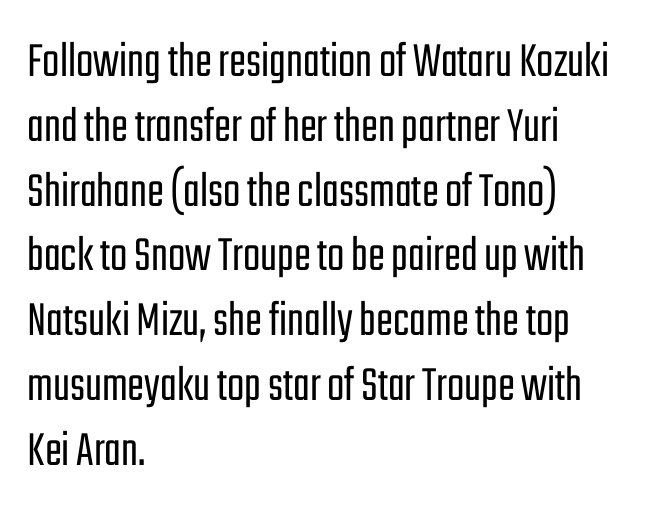
The image shows 51 px light, condensed sans-serif type, upright; set left-aligned, normal line spacing (1.27x), normal letter spacing, not underlined; low stroke contrast and a medium x-height.
